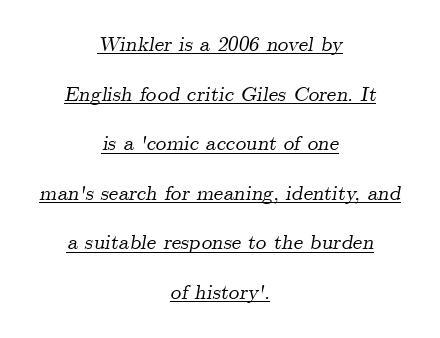
The image shows 21 px text type, italic (leaning right); set centered, loose line spacing (2.36x), normal letter spacing, underlined.
